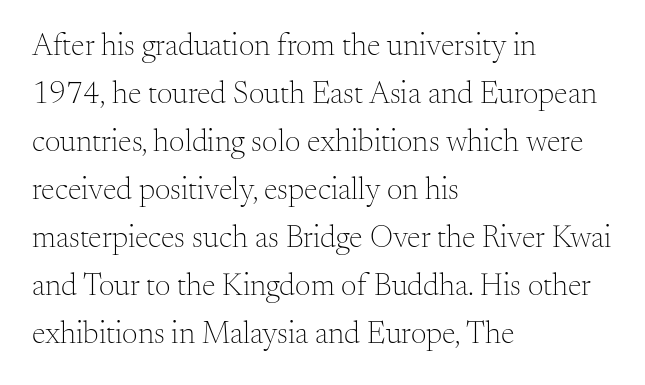
{"serif": "yes", "italic": "no", "bold": "no", "weight": "light", "width": "normal", "stroke_contrast": "medium", "x_height": "small", "monospaced": "no", "underline": "no", "align": "left", "line_spacing": "normal", "line_spacing_ratio": 1.55, "letter_spacing": "normal", "letter_spacing_em": 0.0, "glyph_px": 31}
